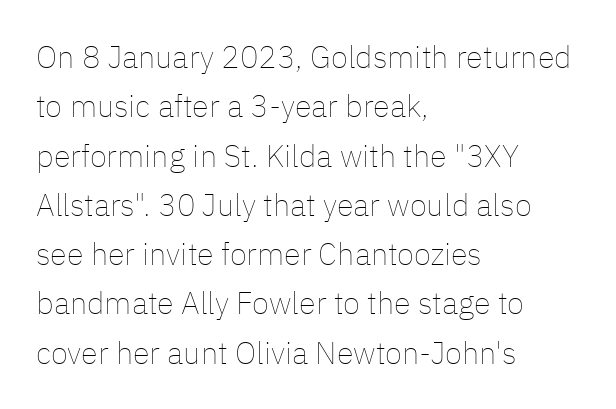
Every character sits straight up, as roman type does. Think standard paragraph weight, or any step lighter than that. Compared with typical paragraphs, the rows here are spaced about the same. Honestly, the letter spacing is just normal — you wouldn't notice it.
